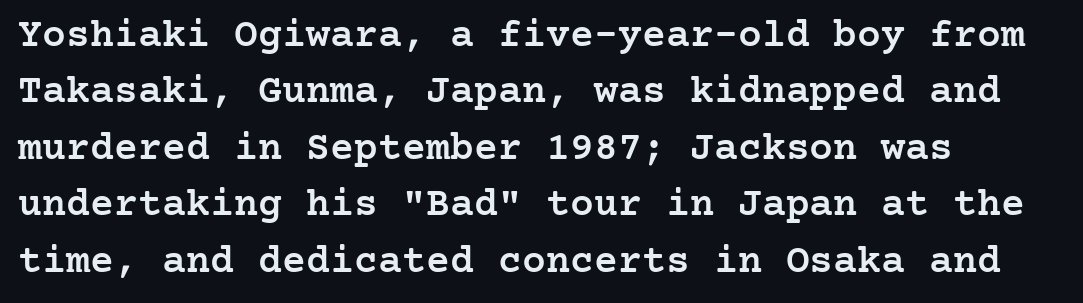
The image shows 40 px semibold serif type, upright; set left-aligned, normal line spacing (1.41x), normal letter spacing, not underlined; low stroke contrast and a medium x-height.
